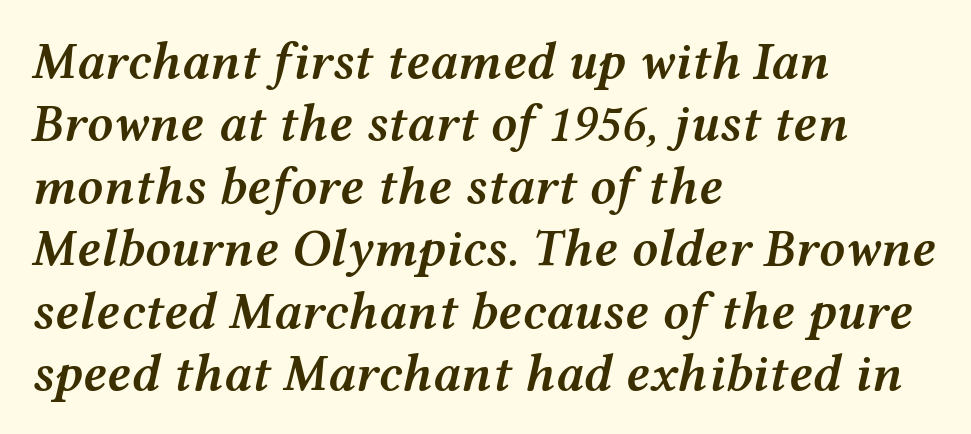
The image shows 52 px semibold, wide type, italic (leaning right); set left-aligned, line spacing 1.2x, normal letter spacing, not underlined; medium stroke contrast and a medium x-height.
